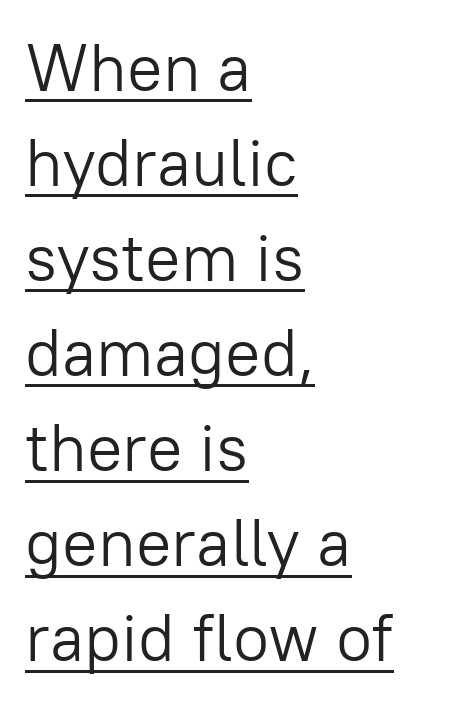
The image shows 66 px light sans-serif type, upright; set left-aligned, normal line spacing (1.44x), normal letter spacing, underlined; low stroke contrast and a medium x-height.
